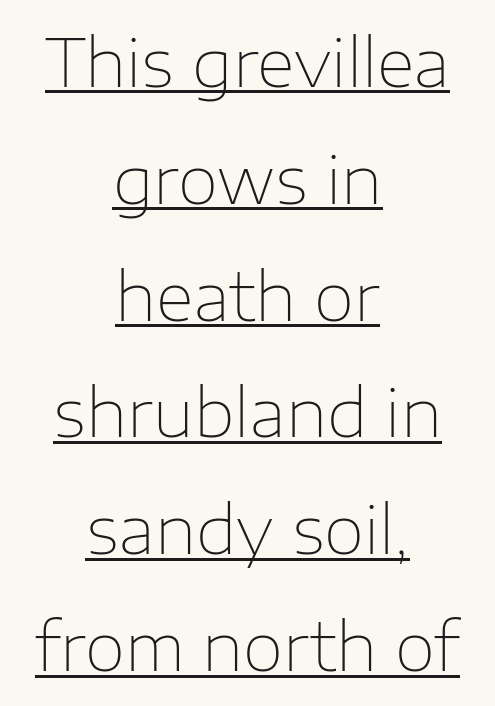
This sample is center-justified, so both line endings float freely. Each stroke keeps to a modest, everyday thickness or less. When letters stand straight like this, we call the style roman or upright. Standard letterfit; no display-style spreading of the glyphs. Is this a fixed-width face? No — the glyphs have proportional, varying widths. Does the type have serifs? No, each stem ends abruptly.
